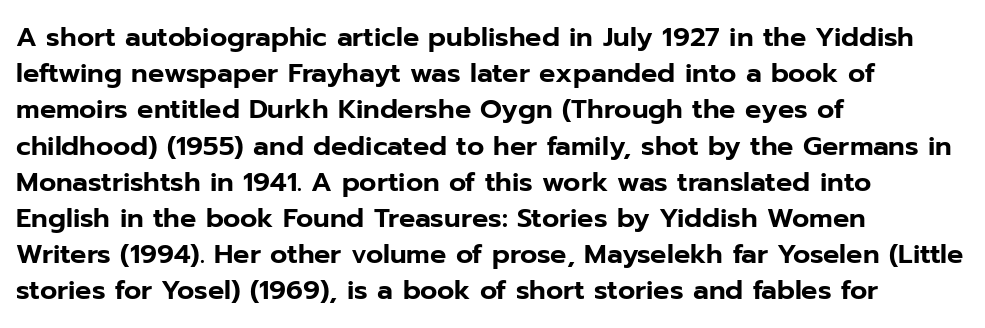
Q: Is the text italic (slanted)? A: No, it is upright.
Q: Is the text underlined? A: No.
Q: How is the paragraph aligned? A: Left-aligned.
Q: Is the spacing between letters normal or unusually wide? A: Normal.
Q: Is the spacing between lines tight, normal or loose? A: Normal.
